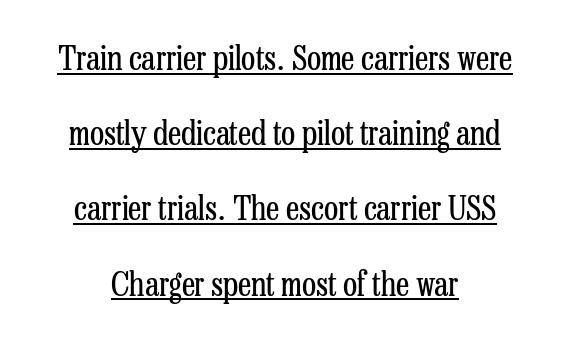
Q: Is the text bold? A: No.
Q: Is the text italic (slanted)? A: No, it is upright.
Q: Is the typeface a serif or a sans-serif typeface? A: Serif.
Q: Is the text underlined? A: Yes.
Q: How is the paragraph aligned? A: Centered.
Q: Is the spacing between letters normal or unusually wide? A: Normal.
Q: Is the spacing between lines tight, normal or loose? A: Loose.
Q: Width (condensed, normal, or wide)? A: Condensed.
Q: Stroke contrast? A: Low.
Q: x-height? A: Medium.
Q: Monospaced? A: No.
